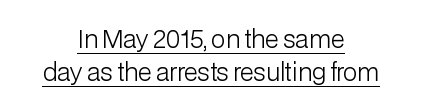
{"italic": "no", "bold": "no", "underline": "yes", "align": "center", "line_spacing": "normal", "line_spacing_ratio": 1.36, "letter_spacing": "normal", "letter_spacing_em": 0.0, "glyph_px": 24}
